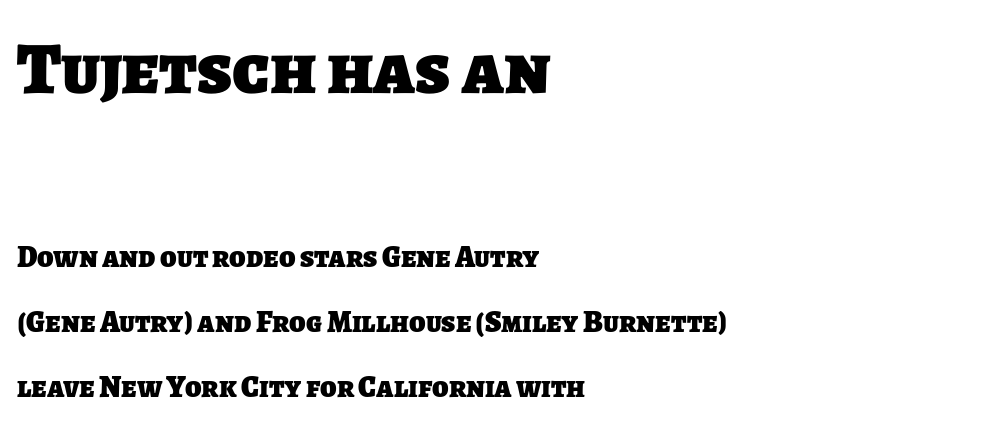
The passage shown has conventional tracking throughout. Has an underline been added? It has not. The passage shown is emphatically bold. Note: larger setting up top, smaller setting below. Look at the bottom of the vertical strokes: they stop flat, with no serifs. The rendering uses natural spacing where letterforms have individual widths.
